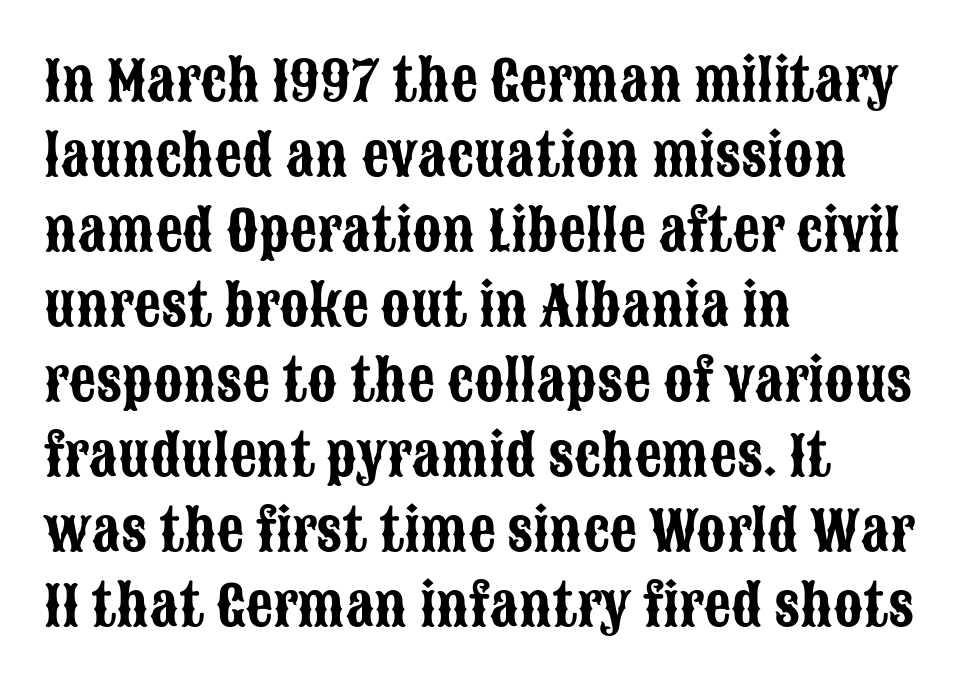
The image shows 54 px condensed sans-serif type, upright; set left-aligned, normal line spacing (1.39x), normal letter spacing, not underlined; low stroke contrast and a large x-height.
